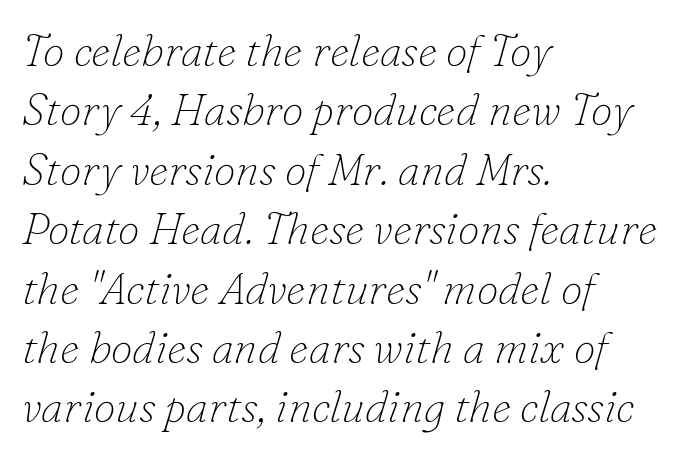
{"serif": "yes", "italic": "yes", "lean": "right", "slant_degrees": 16, "bold": "no", "weight": "thin", "width": "normal", "stroke_contrast": "low", "x_height": "small", "monospaced": "no", "underline": "no", "align": "left", "line_spacing": "normal", "line_spacing_ratio": 1.35, "letter_spacing": "normal", "letter_spacing_em": 0.0, "glyph_px": 44}
